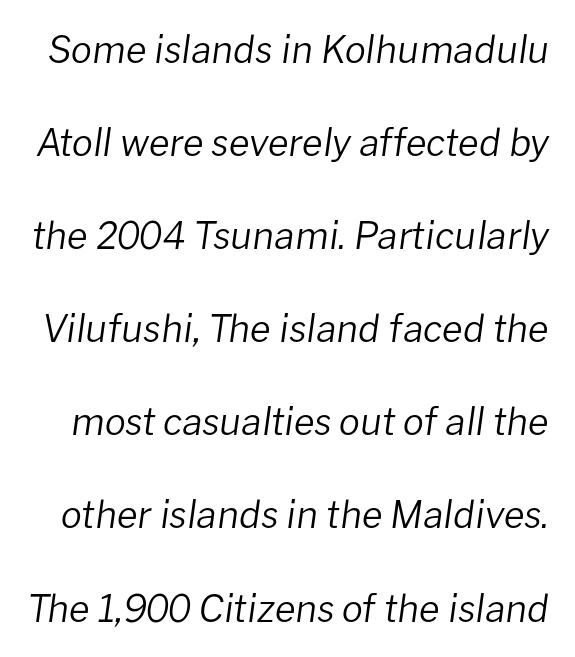
{"italic": "yes", "lean": "right", "slant_degrees": 8, "bold": "no", "weight": "regular", "width": "normal", "stroke_contrast": "low", "x_height": "medium", "monospaced": "no", "underline": "no", "line_spacing": "loose", "line_spacing_ratio": 2.45, "letter_spacing": "normal", "letter_spacing_em": 0.0, "glyph_px": 38}
